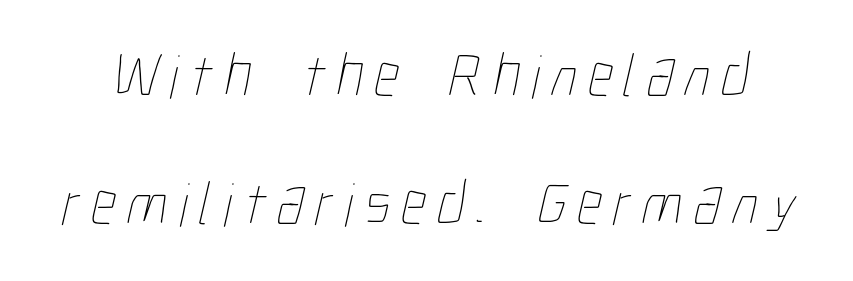
The face looks like a standard text weight, possibly lighter. You could not count columns in this text — the font is proportionally spaced. The strip under each line holds only bare page. Leading is clearly above the norm, producing a sparse column.
